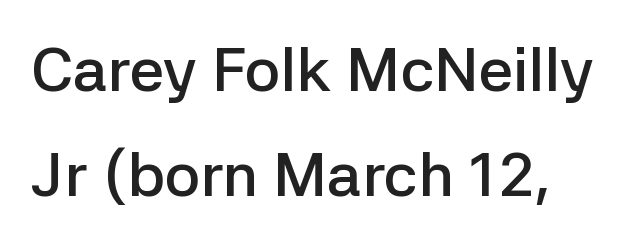
Q: Is the text bold? A: Semi-bold.
Q: Is the text italic (slanted)? A: No, it is upright.
Q: Is the typeface a serif or a sans-serif typeface? A: Sans-serif.
Q: Is the text underlined? A: No.
Q: Is the spacing between letters normal or unusually wide? A: Normal.
Q: Is the spacing between lines tight, normal or loose? A: Normal.
Q: Width (condensed, normal, or wide)? A: Normal.
Q: Stroke contrast? A: Low.
Q: x-height? A: Medium.
Q: Monospaced? A: No.
